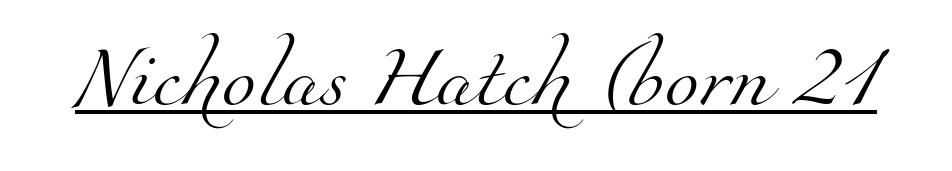
The image shows 62 px light serif type; set normal letter spacing, underlined; medium stroke contrast and a small x-height.
